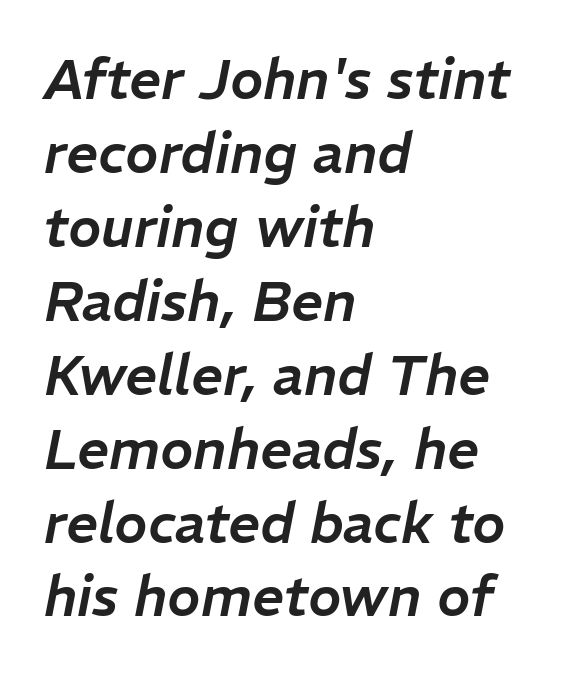
Does the copy run flush right? No — it runs flush left. Is the type slanted? Yes — the strokes lean at a clear angle. The leading is moderate, giving the passage an even texture. Glance below the letters and you will spot only blank space. Tracking here is standard; glyphs follow each other at the usual distance.
